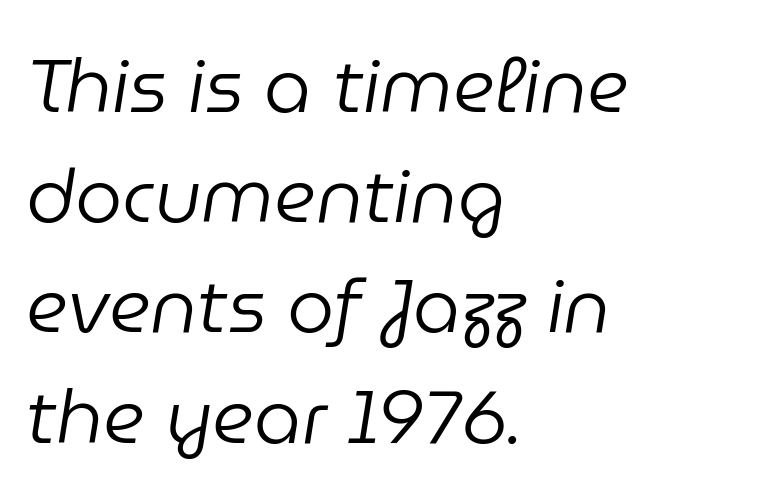
Q: Is the text bold? A: No.
Q: Is the text italic (slanted)? A: Yes, it leans right by about 9 degrees.
Q: Is the text underlined? A: No.
Q: How is the paragraph aligned? A: Left-aligned.
Q: Is the spacing between letters normal or unusually wide? A: Normal.
Q: Is the spacing between lines tight, normal or loose? A: Normal.
Q: Width (condensed, normal, or wide)? A: Normal.
Q: Stroke contrast? A: Low.
Q: x-height? A: Medium.
Q: Monospaced? A: No.
